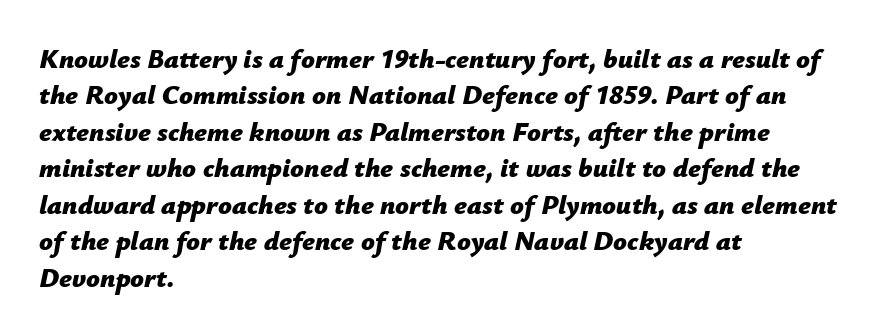
The paragraph shown leans on its left margin. The letterforms sit shoulder to shoulder at normal distance. Is the type slanted? Yes — the strokes lean at a clear angle. Heavy, bold letterforms.
